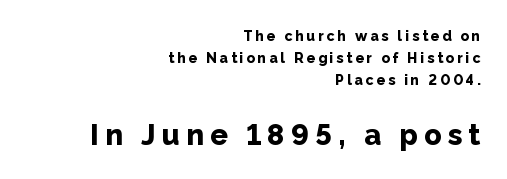
Stroke terminals: plain, sans-serif. These lines sit exactly where default settings would place them. Compare the two chunks: the lower has the greater cap height. The sample has been set heavy, in full bold. In terms of posture, this sample is upright. Alignment: flush right.
